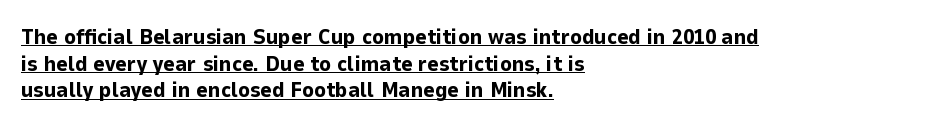
Set as a true bold cut, around the 700 mark. The tracking reads as untouched default to a designer's eye. Is the block centered? No — it sits flush against the left margin. What decoration does the sample have? An underline. These lines were composed using upright roman letters.
